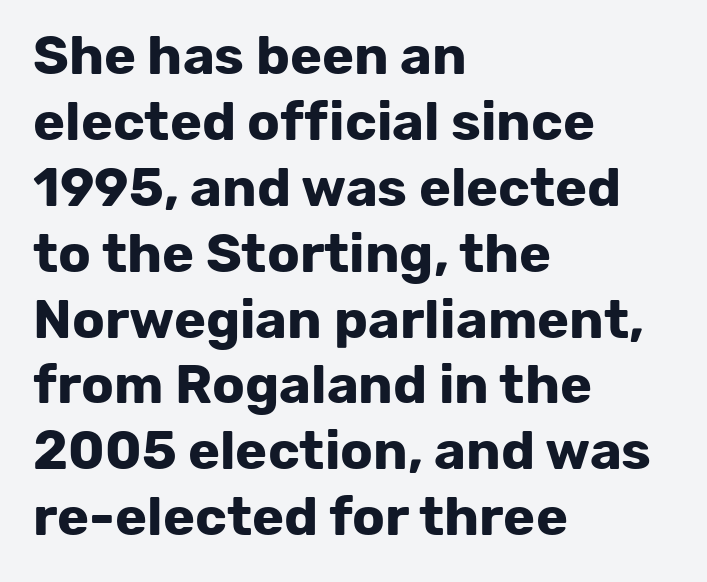
Does the copy run flush right? No — it runs flush left. Compared with typical body copy, the letter spacing here is the same. Here the designer chose a conventional face with non-uniform glyph widths. Lines of text with bare space underneath.
